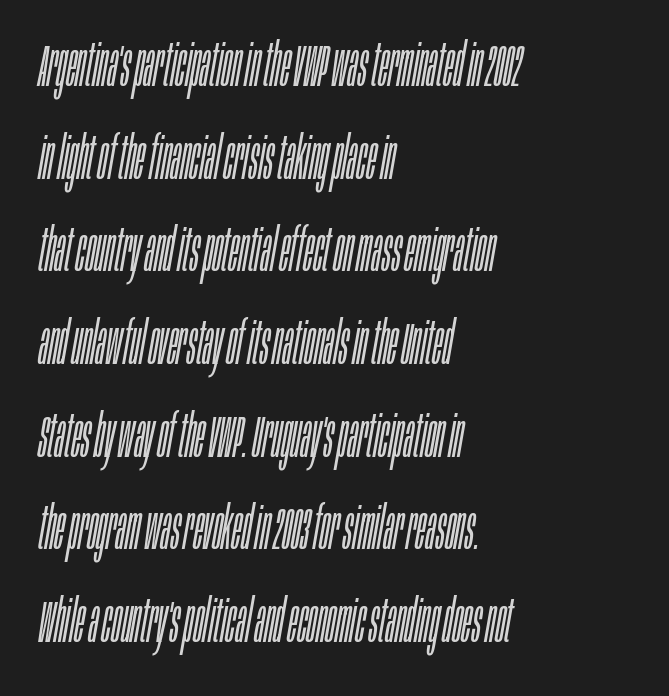
The image shows 59 px light, condensed type, italic (leaning right); set left-aligned, normal line spacing (1.57x), normal letter spacing, not underlined; low stroke contrast and a large x-height.
